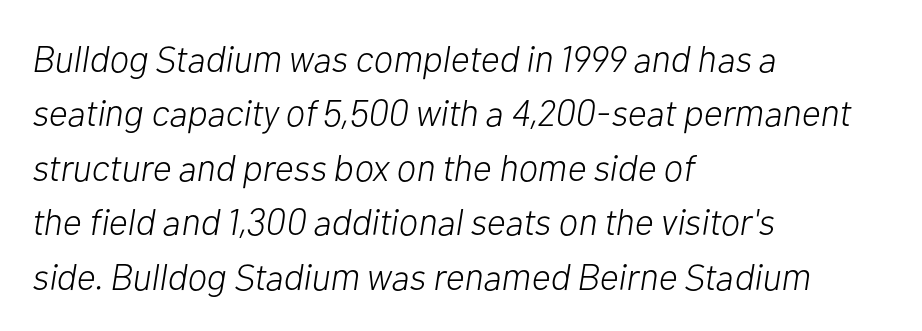
Q: Is the text bold? A: No.
Q: Is the text italic (slanted)? A: Yes, it leans right by about 10 degrees.
Q: Is the text underlined? A: No.
Q: How is the paragraph aligned? A: Left-aligned.
Q: Is the spacing between letters normal or unusually wide? A: Normal.
Q: Is the spacing between lines tight, normal or loose? A: Normal.
Q: Width (condensed, normal, or wide)? A: Normal.
Q: Stroke contrast? A: Low.
Q: x-height? A: Medium.
Q: Monospaced? A: No.
